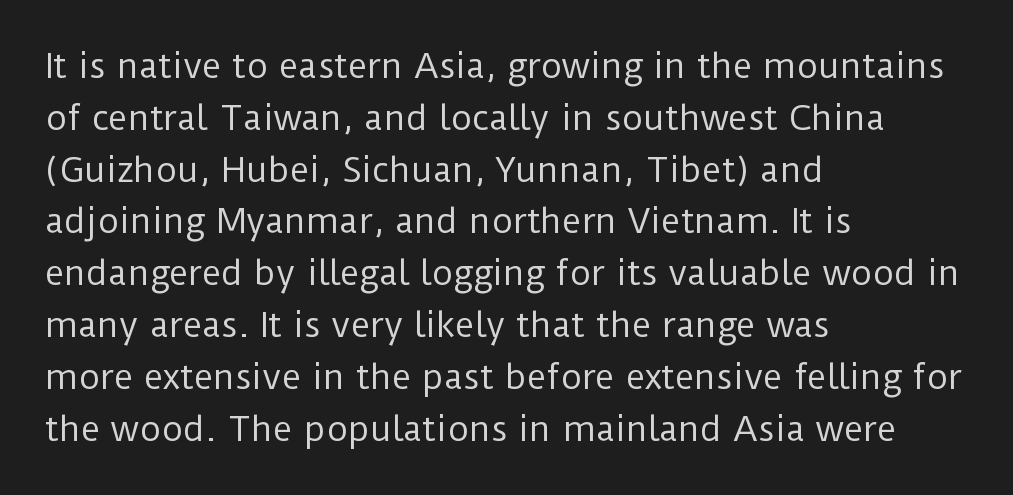
The image shows 33 px regular-weight sans-serif type, upright; set left-aligned, normal line spacing (1.57x), normal letter spacing, not underlined; low stroke contrast and a medium x-height.
